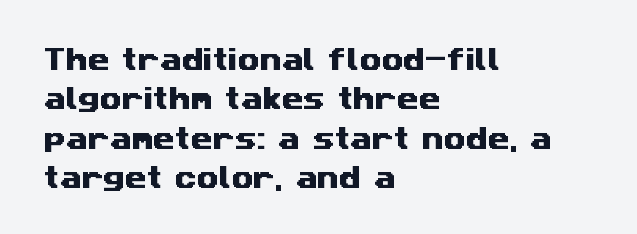
Check the space under the baseline: it is left empty. Line starts are locked; line ends wander. The lines sit at an ordinary, default distance from one another. Standard letterfit; no display-style spreading of the glyphs.
